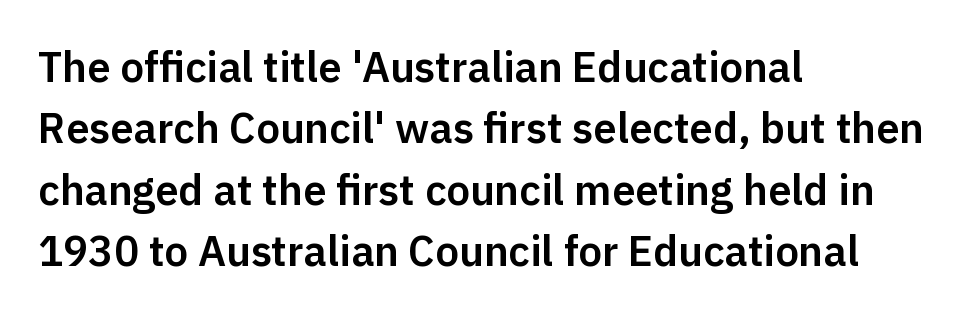
{"serif": "no", "italic": "no", "width": "normal", "stroke_contrast": "low", "x_height": "medium", "monospaced": "no", "underline": "no", "align": "left", "line_spacing": "normal", "line_spacing_ratio": 1.46, "letter_spacing": "normal", "letter_spacing_em": 0.0, "glyph_px": 42}
